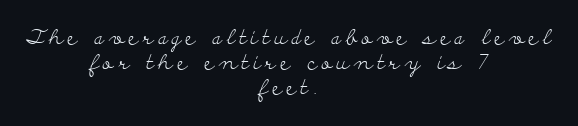
Q: Is the text bold? A: No.
Q: Is the text italic (slanted)? A: Yes.
Q: Is the text underlined? A: No.
Q: How is the paragraph aligned? A: Centered.
Q: Is the spacing between letters normal or unusually wide? A: Unusually wide.
